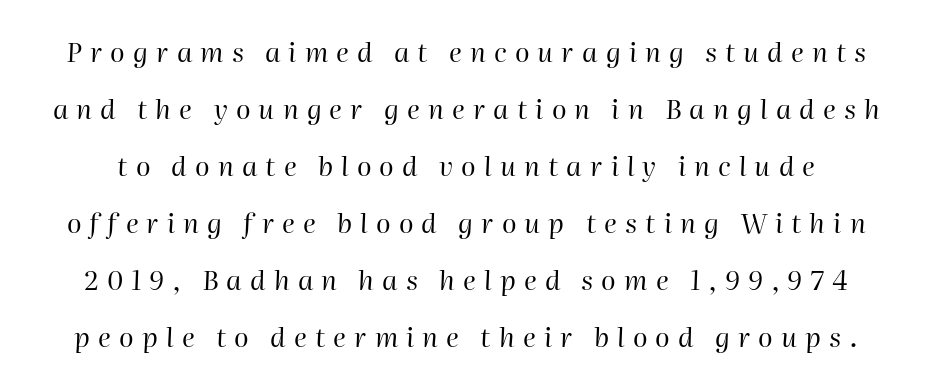
Q: Is the text bold? A: No.
Q: Is the text italic (slanted)? A: Yes, it leans right by about 2 degrees.
Q: Is the text underlined? A: No.
Q: Is the spacing between letters normal or unusually wide? A: Unusually wide.
Q: Is the spacing between lines tight, normal or loose? A: Loose.
